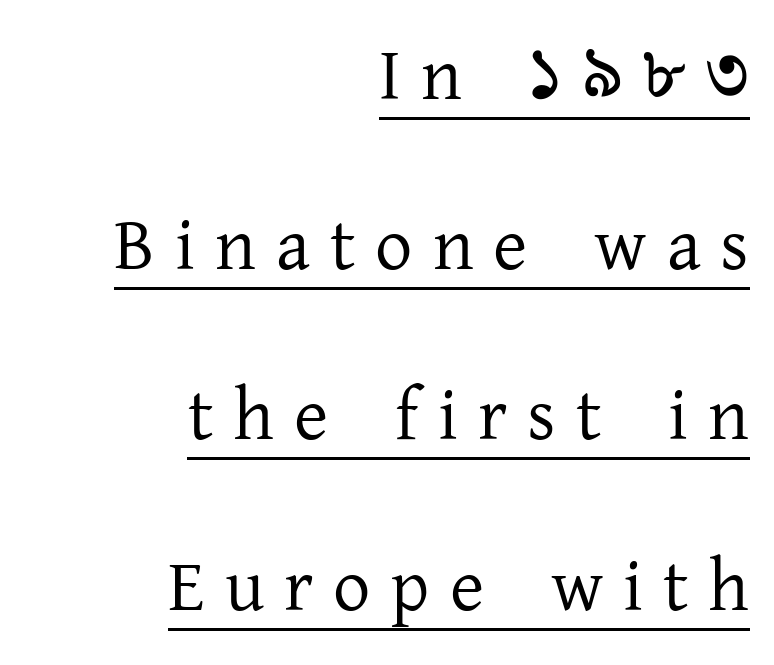
The image shows 74 px regular-weight serif type, upright; set right-aligned, loose line spacing (2.3x), unusually wide letter spacing (+0.27 em), underlined; low stroke contrast and a medium x-height.
